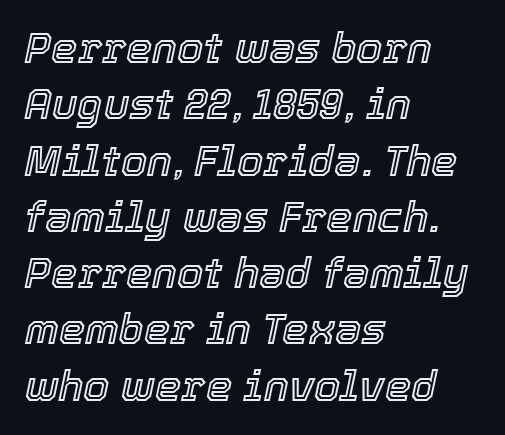
Descender tails drop into unmarked territory. Style check: oblique. Look at the tracking — it's just the regular setting, nothing added. Does the copy run flush right? No — it runs flush left.
